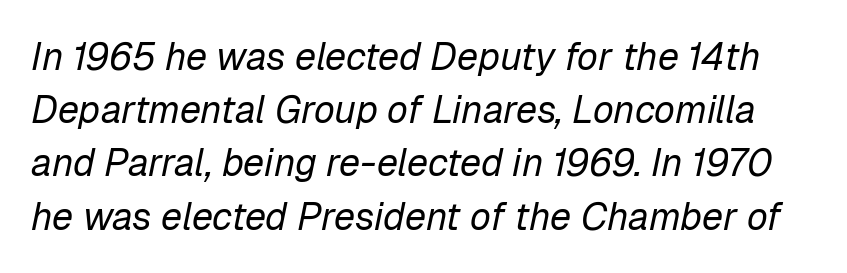
{"italic": "yes", "lean": "right", "slant_degrees": 12, "bold": "no", "weight": "regular", "width": "normal", "stroke_contrast": "low", "x_height": "medium", "monospaced": "no", "underline": "no", "line_spacing": "normal", "line_spacing_ratio": 1.4, "letter_spacing": "normal", "letter_spacing_em": 0.0, "glyph_px": 38}
